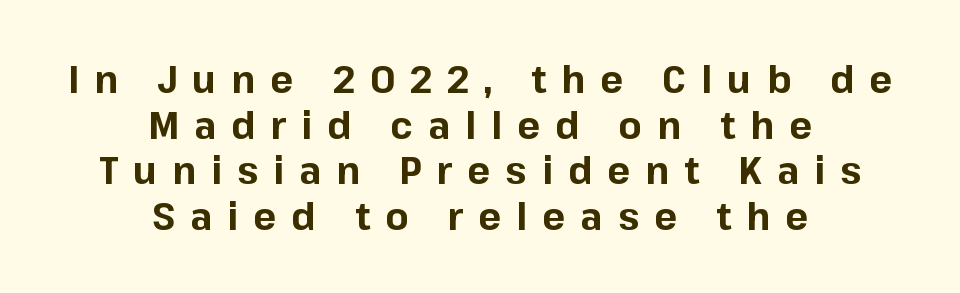
Ascenders rise straight up at ninety degrees. Heavy, bold letterforms. Both edges are ragged and mirror each other, which tells us the setting is centered. Is this a sans? Yes — the strokes have no serifs. Beneath every word, the page is bare. Someone cranked the tracking dial way up on this one.
